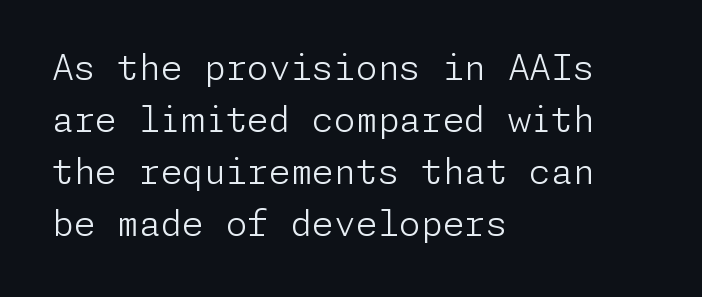
The rows are spaced the way most documents space them. The lettering stays uniformly vertical, giving the passage a roman look. The gaps between neighbouring characters are ordinary and unremarkable. Note: no serifs on the glyphs. The setting favours the left margin, as ordinary paragraphs usually do.
